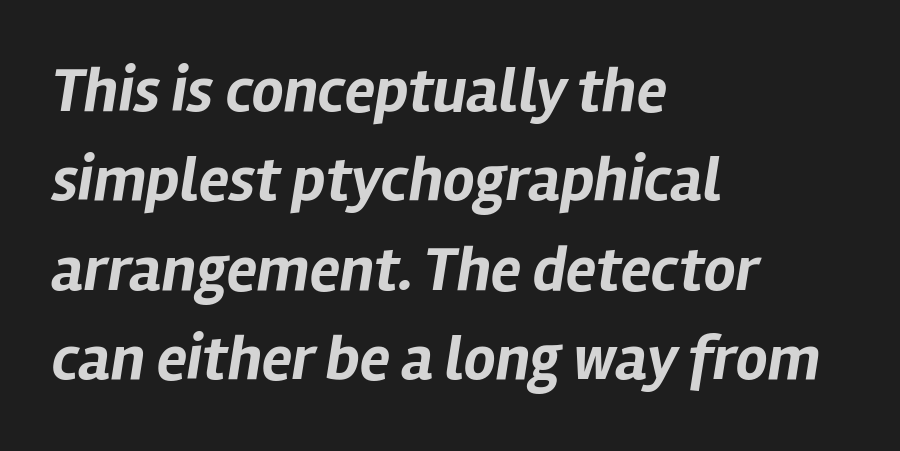
Q: Is the text bold? A: Yes.
Q: Is the text italic (slanted)? A: Yes, it leans right by about 12 degrees.
Q: Is the text underlined? A: No.
Q: How is the paragraph aligned? A: Left-aligned.
Q: Is the spacing between letters normal or unusually wide? A: Normal.
Q: Is the spacing between lines tight, normal or loose? A: Normal.
Q: Width (condensed, normal, or wide)? A: Normal.
Q: Stroke contrast? A: Low.
Q: x-height? A: Medium.
Q: Monospaced? A: No.
